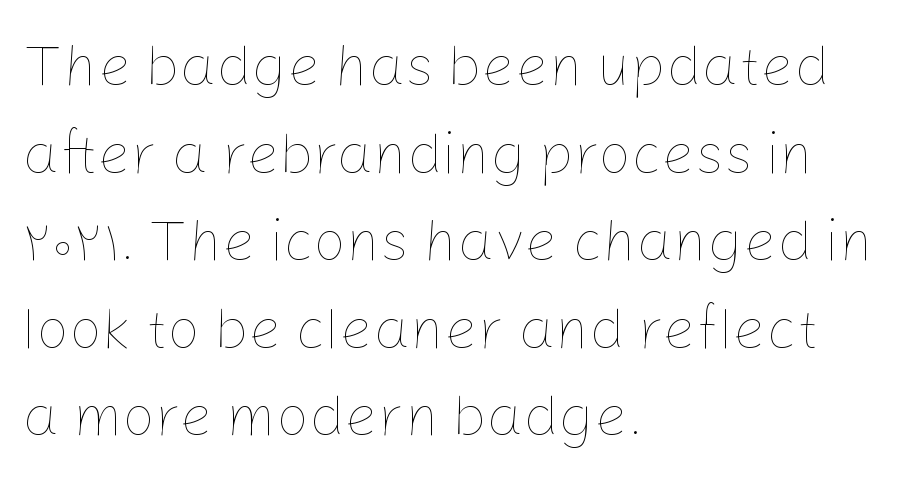
Proportional: the letters do not fall into vertical columns. Summary of vertical rhythm: regular, with standard interline spacing. The cut favours lightness, reaching ordinary text weight at its darkest. Visually the block forms a straight wall on the left and a jagged coastline on the right. Descenders are the only things crossing below the line. Italic: no, the glyphs are upright roman.
